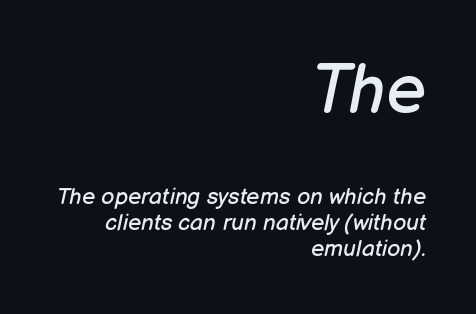
Q: Is the text bold? A: No.
Q: Is the text italic (slanted)? A: Yes, it leans right by about 12 degrees.
Q: Is the text underlined? A: No.
Q: How is the paragraph aligned? A: Right-aligned.
Q: Is the spacing between letters normal or unusually wide? A: Normal.
Q: Is the spacing between lines tight, normal or loose? A: Tight.
Q: Which block of text is set in a larger size, the first (top) or the second (bottom)? A: The first (top) one.
Q: Width (condensed, normal, or wide)? A: Normal.
Q: Stroke contrast? A: Low.
Q: x-height? A: Medium.
Q: Monospaced? A: No.
